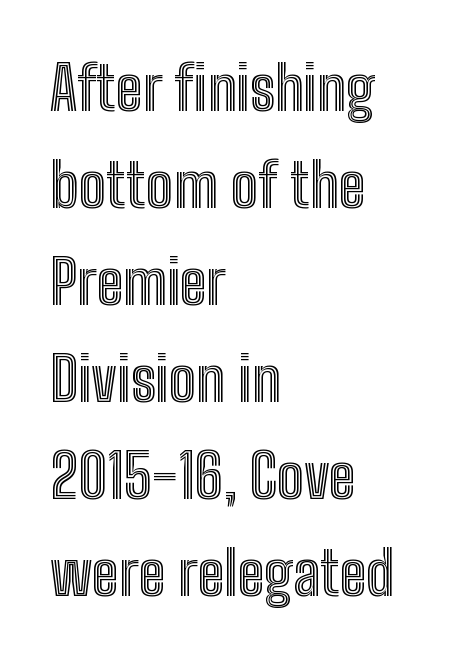
No word sits above an underline. Nothing unusual about the tracking: characters are spaced as the font intends. A normal amount of white space separates one row of letters from the next. Does the lettering tilt? It doesn't — this is upright. These lines are rendered in a variable-pitch font.
